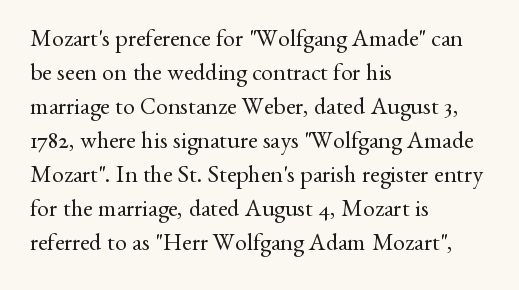
The image shows 24 px text type, upright; set left-aligned, normal line spacing (1.42x), normal letter spacing, not underlined.
